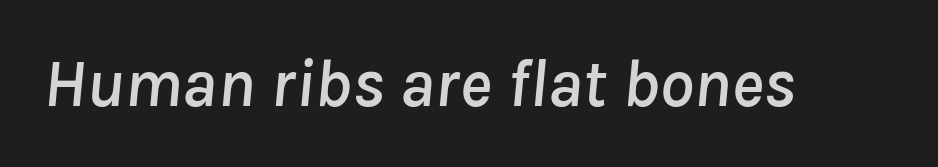
No word sits above an underline. Italic? Definitely — the glyphs are oblique. Each letter keeps its own natural width here, so spacing adapts to shape. Does extra space separate the letters? No, they use regular spacing.
